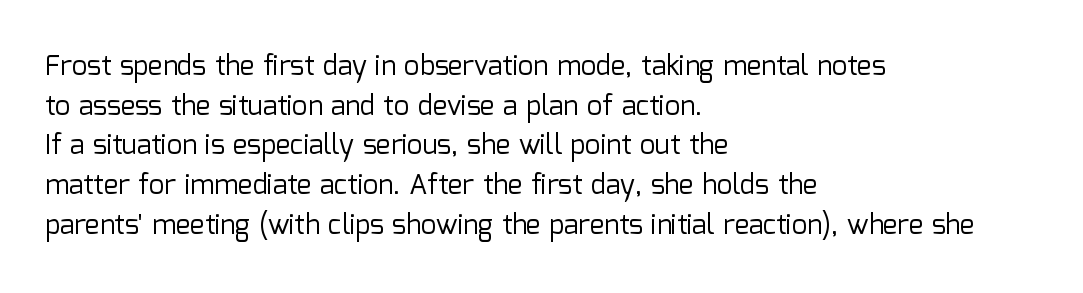
The image shows 27 px text type, upright; set left-aligned, normal line spacing (1.47x), normal letter spacing, not underlined.
